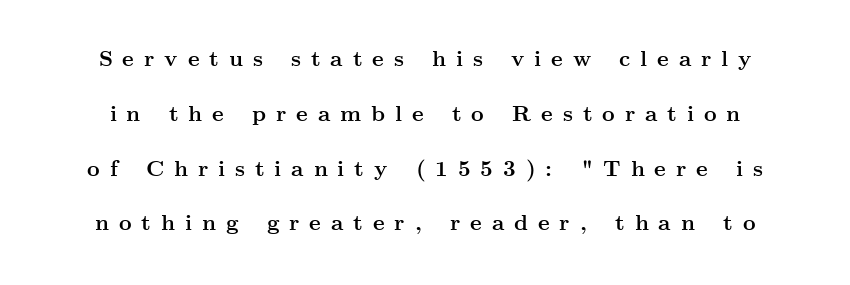
The image shows 22 px bold type, upright; set loose line spacing (2.49x), unusually wide letter spacing (+0.45 em), not underlined.
